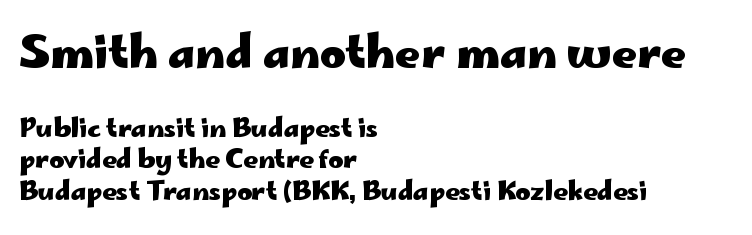
The image shows 44 px heavy, wide sans-serif type, upright; set left-aligned, normal line spacing (1.25x), normal letter spacing, not underlined; the first (top) block is 1.76x larger; low stroke contrast and a small x-height.
